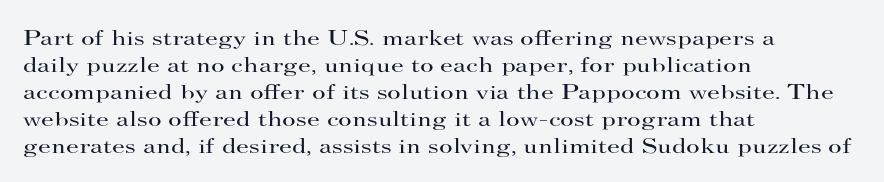
Q: Is the text bold? A: No.
Q: Is the text italic (slanted)? A: No, it is upright.
Q: Is the text underlined? A: No.
Q: How is the paragraph aligned? A: Left-aligned.
Q: Is the spacing between letters normal or unusually wide? A: Normal.
Q: Is the spacing between lines tight, normal or loose? A: Normal.
